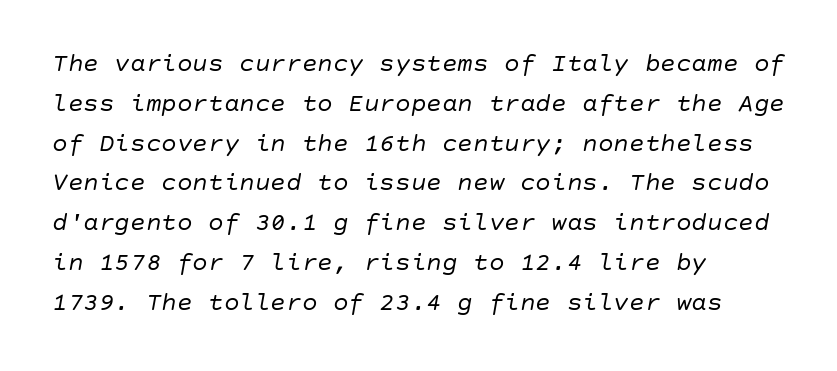
Q: Is the text bold? A: No.
Q: Is the text italic (slanted)? A: Yes, it leans right by about 10 degrees.
Q: Is the text underlined? A: No.
Q: How is the paragraph aligned? A: Left-aligned.
Q: Is the spacing between letters normal or unusually wide? A: Normal.
Q: Is the spacing between lines tight, normal or loose? A: Normal.
